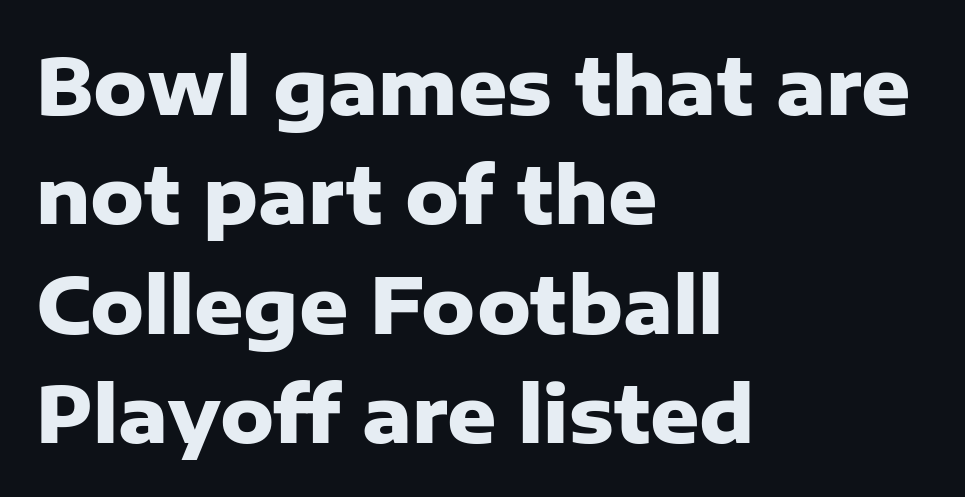
{"serif": "no", "italic": "no", "bold": "yes", "weight": "heavy", "width": "normal", "stroke_contrast": "low", "x_height": "medium", "monospaced": "no", "underline": "no", "align": "left", "line_spacing": "normal", "line_spacing_ratio": 1.44, "letter_spacing": "normal", "letter_spacing_em": 0.0, "glyph_px": 76}
